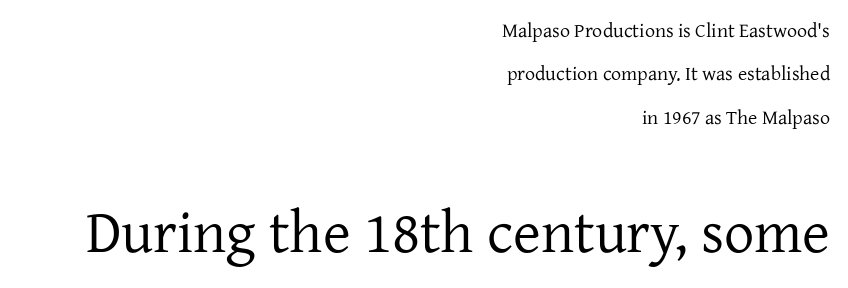
Q: Is the text bold? A: No.
Q: Is the text italic (slanted)? A: No, it is upright.
Q: Is the typeface a serif or a sans-serif typeface? A: Serif.
Q: Is the text underlined? A: No.
Q: How is the paragraph aligned? A: Right-aligned.
Q: Is the spacing between letters normal or unusually wide? A: Normal.
Q: Is the spacing between lines tight, normal or loose? A: Loose.
Q: Which block of text is set in a larger size, the first (top) or the second (bottom)? A: The second (bottom) one.
Q: Width (condensed, normal, or wide)? A: Normal.
Q: Stroke contrast? A: Low.
Q: x-height? A: Medium.
Q: Monospaced? A: No.
